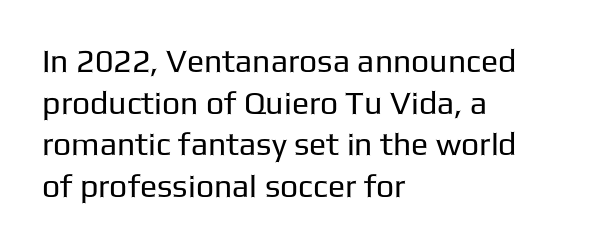
Q: Is the text bold? A: No.
Q: Is the text italic (slanted)? A: No, it is upright.
Q: Is the typeface a serif or a sans-serif typeface? A: Sans-serif.
Q: Is the text underlined? A: No.
Q: How is the paragraph aligned? A: Left-aligned.
Q: Is the spacing between letters normal or unusually wide? A: Normal.
Q: Is the spacing between lines tight, normal or loose? A: Normal.
Q: Width (condensed, normal, or wide)? A: Normal.
Q: Stroke contrast? A: Low.
Q: x-height? A: Medium.
Q: Monospaced? A: No.
